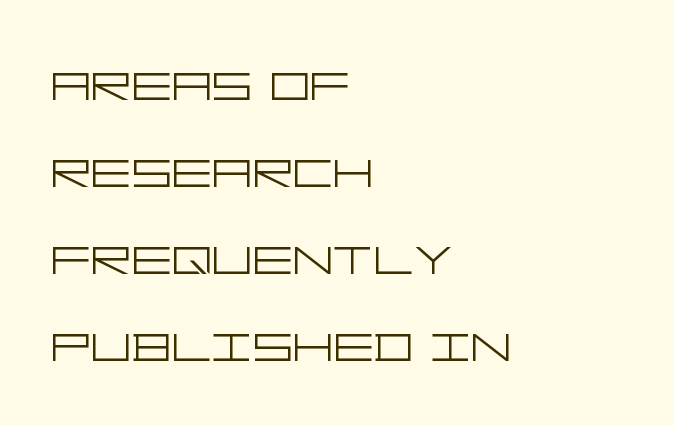
Q: Is the text bold? A: No.
Q: Is the text italic (slanted)? A: No, it is upright.
Q: Is the typeface a serif or a sans-serif typeface? A: Sans-serif.
Q: Is the text underlined? A: No.
Q: How is the paragraph aligned? A: Left-aligned.
Q: Is the spacing between letters normal or unusually wide? A: Normal.
Q: Is the spacing between lines tight, normal or loose? A: Normal.
Q: Width (condensed, normal, or wide)? A: Wide.
Q: Stroke contrast? A: Low.
Q: x-height? A: Large.
